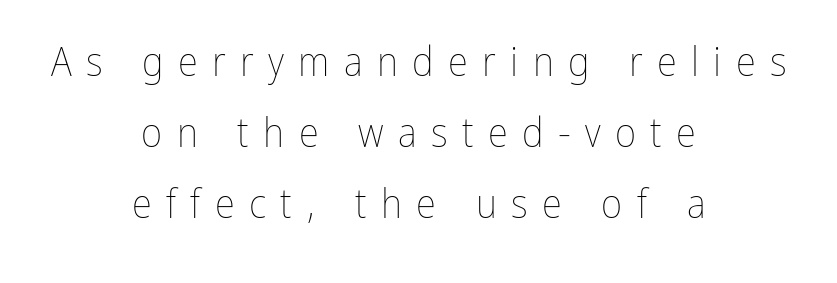
The image shows 41 px thin, condensed type, upright; set centered, line spacing 1.73x, unusually wide letter spacing (+0.35 em), not underlined; low stroke contrast and a medium x-height.
